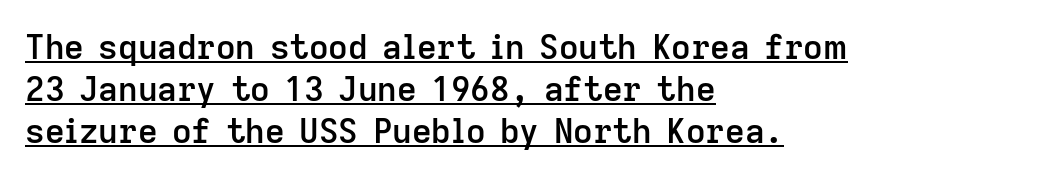
Underlining? Definitely there. Proportional: the letters do not fall into vertical columns. In terms of weight, the rendering is demibold, just under bold. The font family rendered here belongs to the sans-serif group.
